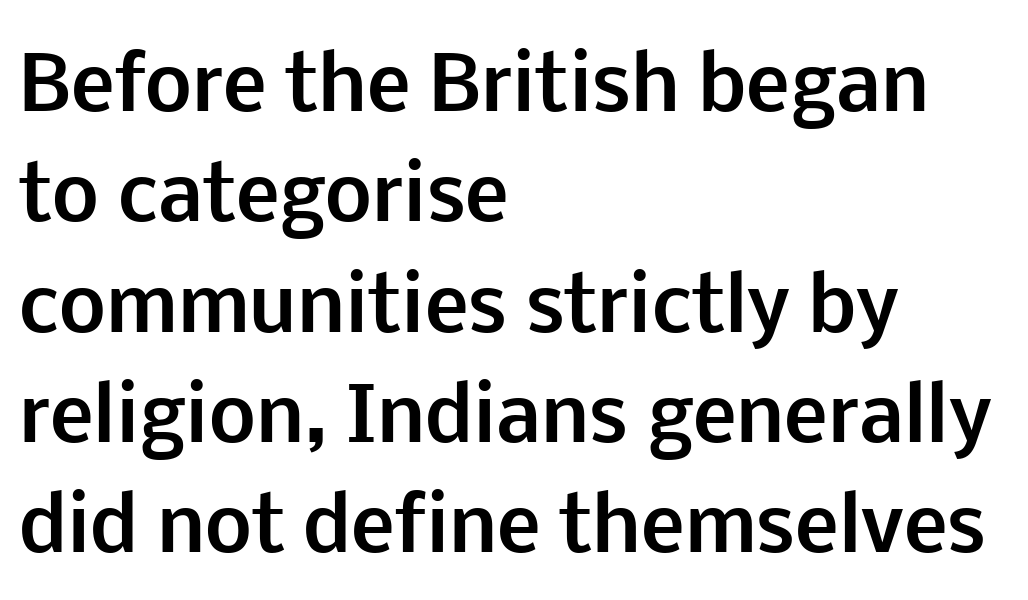
The image shows 74 px bold sans-serif type, upright; set left-aligned, normal line spacing (1.49x), normal letter spacing, not underlined; low stroke contrast and a medium x-height.
